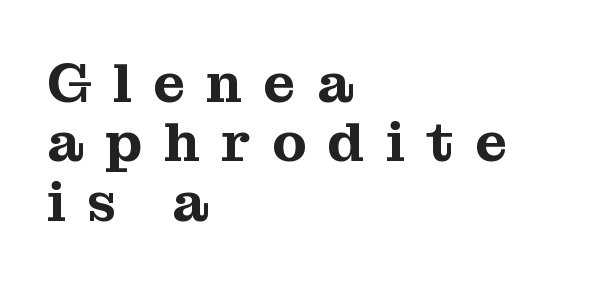
The image shows 56 px serif type, upright; set left-aligned, tight line spacing (1.06x), unusually wide letter spacing (+0.38 em), not underlined; medium stroke contrast and a medium x-height.
